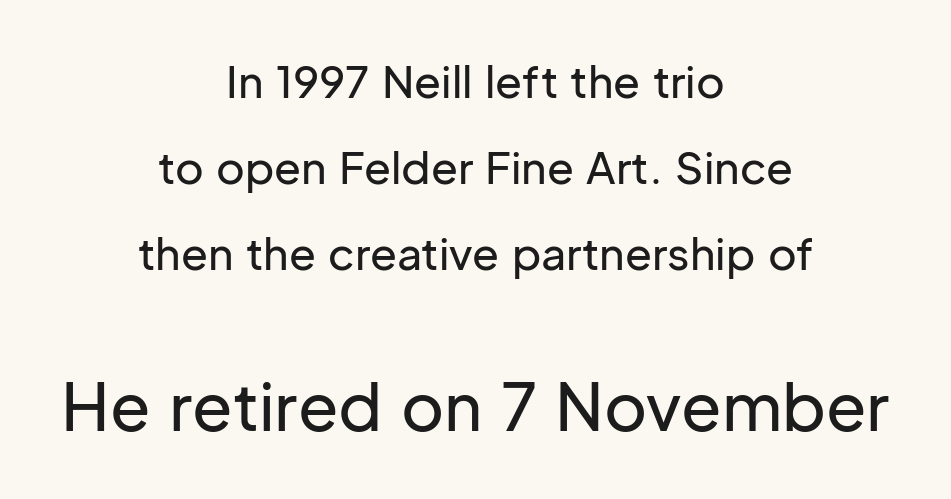
The image shows 66 px sans-serif type, upright; set centered, loose line spacing (1.95x), normal letter spacing, not underlined; the second (bottom) block is 1.5x larger; low stroke contrast and a medium x-height.
